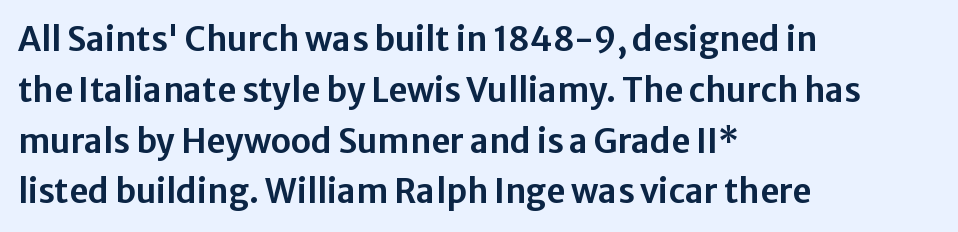
Q: Is the text italic (slanted)? A: No, it is upright.
Q: Is the typeface a serif or a sans-serif typeface? A: Sans-serif.
Q: Is the text underlined? A: No.
Q: How is the paragraph aligned? A: Left-aligned.
Q: Is the spacing between letters normal or unusually wide? A: Normal.
Q: Is the spacing between lines tight, normal or loose? A: Normal.
Q: Width (condensed, normal, or wide)? A: Normal.
Q: Stroke contrast? A: Low.
Q: x-height? A: Medium.
Q: Monospaced? A: No.
